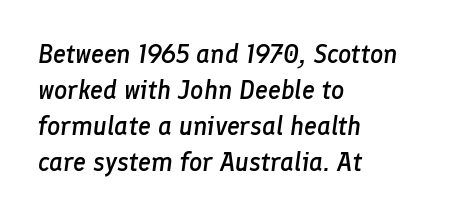
Q: Is the text bold? A: Semi-bold.
Q: Is the text italic (slanted)? A: Yes, it leans right by about 8 degrees.
Q: Is the text underlined? A: No.
Q: How is the paragraph aligned? A: Left-aligned.
Q: Is the spacing between letters normal or unusually wide? A: Normal.
Q: Is the spacing between lines tight, normal or loose? A: Normal.
